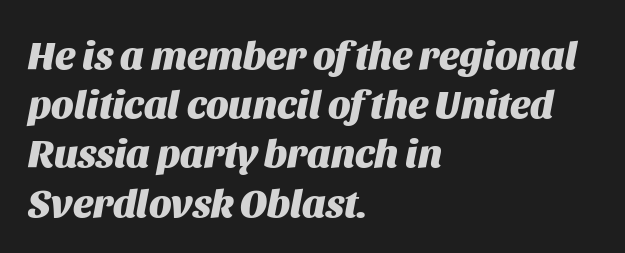
The image shows 40 px heavy type, italic (leaning right); set left-aligned, line spacing 1.23x, normal letter spacing, not underlined; medium stroke contrast and a large x-height.
